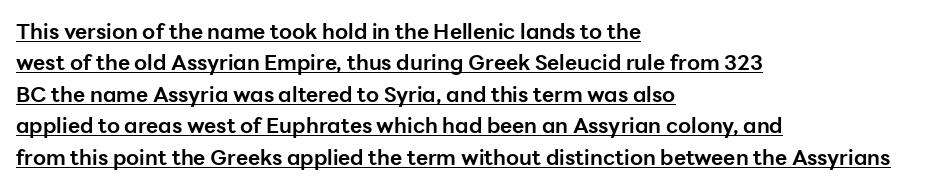
Q: Is the text bold? A: Yes.
Q: Is the text italic (slanted)? A: No, it is upright.
Q: Is the text underlined? A: Yes.
Q: How is the paragraph aligned? A: Left-aligned.
Q: Is the spacing between letters normal or unusually wide? A: Normal.
Q: Is the spacing between lines tight, normal or loose? A: Normal.
